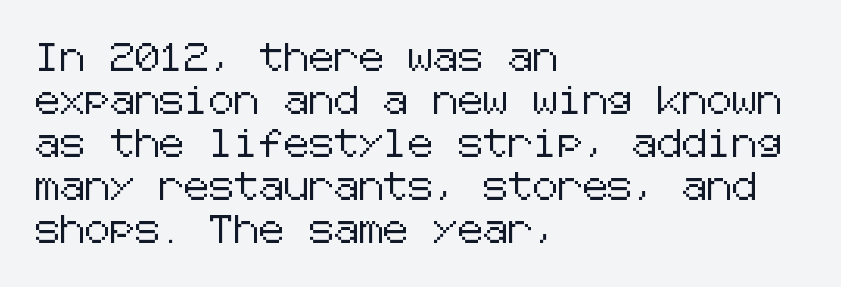
{"serif": "no", "italic": "no", "width": "normal", "stroke_contrast": "low", "x_height": "medium", "underline": "no", "align": "left", "line_spacing": "normal", "line_spacing_ratio": 1.54, "letter_spacing": "normal", "letter_spacing_em": 0.0, "glyph_px": 28}
